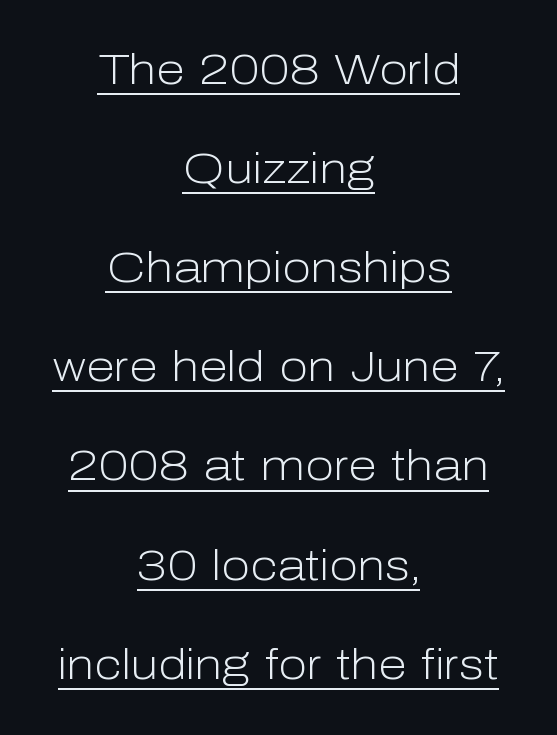
Q: Is the text bold? A: No.
Q: Is the text italic (slanted)? A: No, it is upright.
Q: Is the typeface a serif or a sans-serif typeface? A: Sans-serif.
Q: Is the text underlined? A: Yes.
Q: How is the paragraph aligned? A: Centered.
Q: Is the spacing between letters normal or unusually wide? A: Normal.
Q: Is the spacing between lines tight, normal or loose? A: Loose.
Q: Width (condensed, normal, or wide)? A: Normal.
Q: Stroke contrast? A: Low.
Q: x-height? A: Medium.
Q: Monospaced? A: No.
